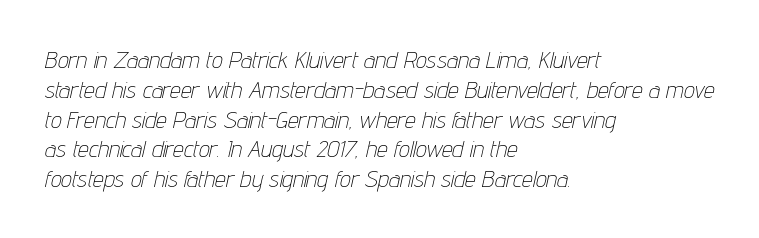
{"italic": "yes", "lean": "right", "slant_degrees": 12, "bold": "no", "underline": "no", "align": "left", "line_spacing_ratio": 1.24, "letter_spacing": "normal", "letter_spacing_em": 0.0, "glyph_px": 24}
